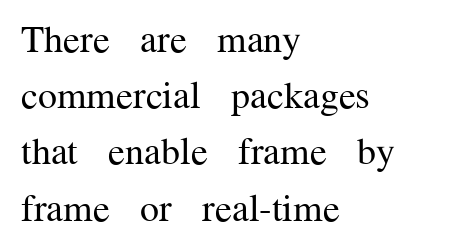
Q: Is the text bold? A: No.
Q: Is the text italic (slanted)? A: No, it is upright.
Q: Is the typeface a serif or a sans-serif typeface? A: Serif.
Q: Is the text underlined? A: No.
Q: How is the paragraph aligned? A: Left-aligned.
Q: Is the spacing between letters normal or unusually wide? A: Normal.
Q: Is the spacing between lines tight, normal or loose? A: Normal.
Q: Width (condensed, normal, or wide)? A: Normal.
Q: Stroke contrast? A: Medium.
Q: x-height? A: Medium.
Q: Monospaced? A: No.
